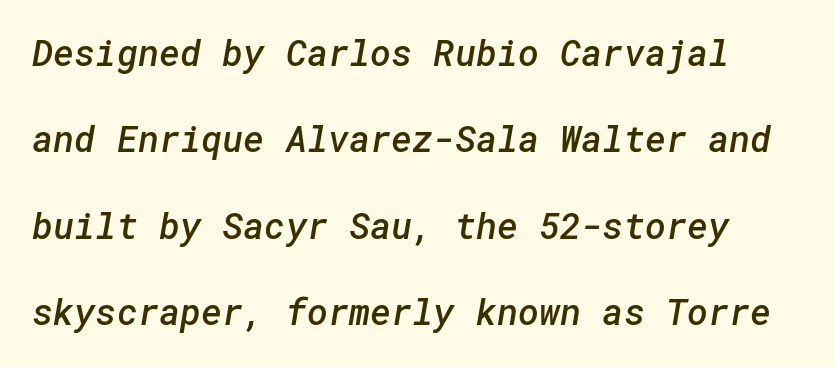
The image shows 36 px semibold sans-serif type; set loose line spacing (2.4x), normal letter spacing, not underlined; low stroke contrast and a medium x-height.
